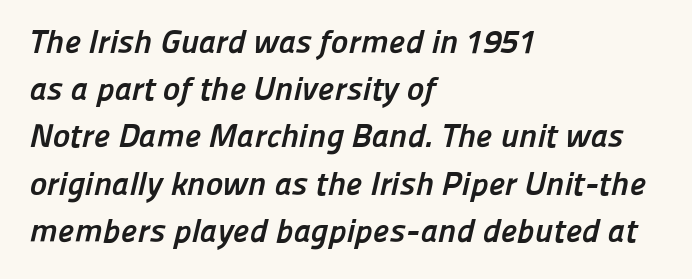
The zone under the glyphs is completely vacant. A sans-serif font was chosen for this passage. The characters look thick and weighty, a clear bold. Reading down the column, the eye jumps a familiar distance to each next line.
